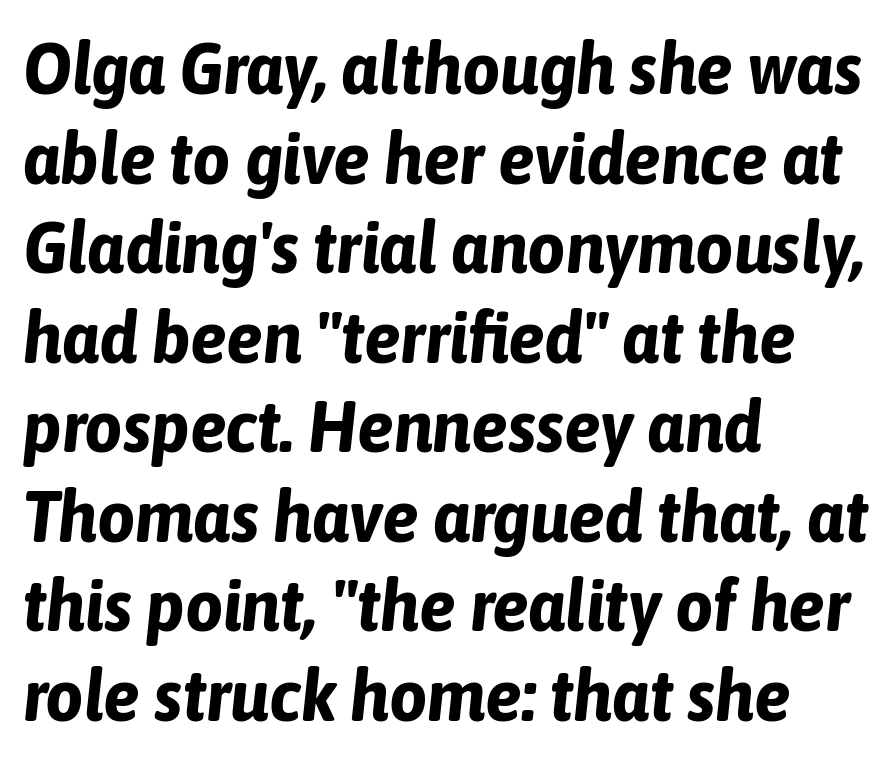
Q: Is the text bold? A: Yes.
Q: Is the text italic (slanted)? A: Yes, it leans right by about 6 degrees.
Q: Is the text underlined? A: No.
Q: How is the paragraph aligned? A: Left-aligned.
Q: Is the spacing between letters normal or unusually wide? A: Normal.
Q: Width (condensed, normal, or wide)? A: Condensed.
Q: Stroke contrast? A: Low.
Q: x-height? A: Medium.
Q: Monospaced? A: No.
